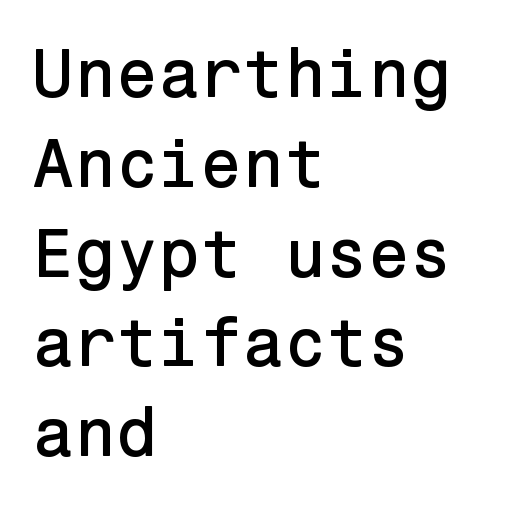
{"serif": "no", "italic": "no", "width": "normal", "stroke_contrast": "low", "x_height": "medium", "underline": "no", "align": "left", "line_spacing": "normal", "line_spacing_ratio": 1.32, "letter_spacing": "normal", "letter_spacing_em": 0.0, "glyph_px": 68}
